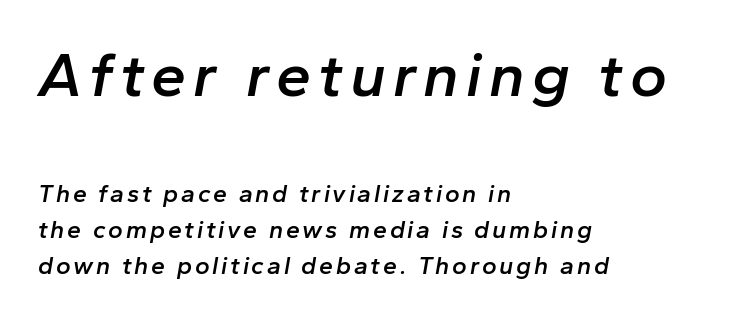
{"italic": "yes", "lean": "right", "slant_degrees": 10, "bold": "semi", "weight": "semibold", "width": "normal", "stroke_contrast": "low", "x_height": "medium", "monospaced": "no", "underline": "no", "align": "left", "line_spacing": "normal", "line_spacing_ratio": 1.44, "larger_block": "first", "size_ratio": 2.52, "glyph_px": 63}
